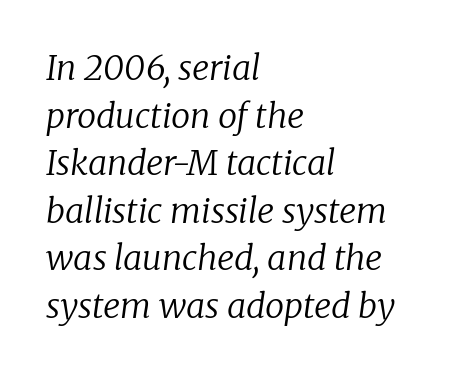
{"serif": "yes", "italic": "yes", "lean": "right", "slant_degrees": 8, "bold": "no", "weight": "regular", "width": "normal", "stroke_contrast": "low", "x_height": "medium", "monospaced": "no", "underline": "no", "align": "left", "line_spacing": "normal", "line_spacing_ratio": 1.4, "letter_spacing": "normal", "letter_spacing_em": 0.0, "glyph_px": 34}
